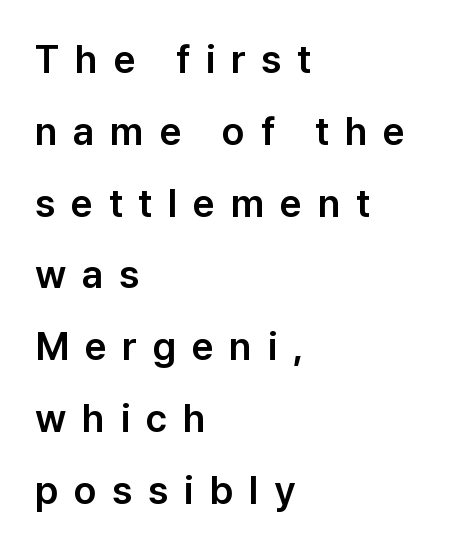
{"serif": "no", "italic": "no", "width": "normal", "stroke_contrast": "low", "x_height": "medium", "monospaced": "no", "underline": "no", "align": "left", "line_spacing_ratio": 1.84, "letter_spacing": "wide", "letter_spacing_em": 0.4, "glyph_px": 39}
